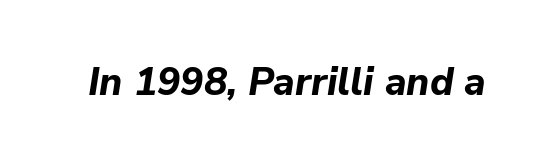
Just letters on the line, the space beneath them empty. Is this a fixed-width face? No — the glyphs have proportional, varying widths. Heavy-handed strokes throughout: this text is bold. The type is set solid horizontally, with unmodified tracking.
